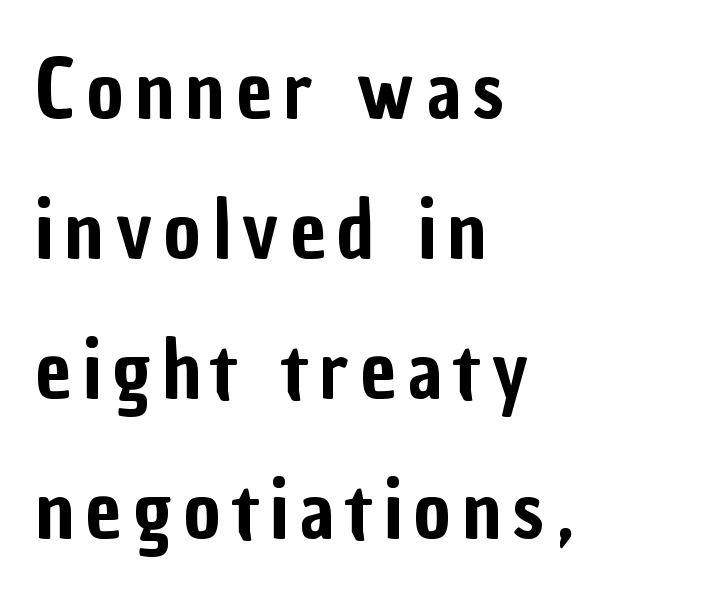
{"serif": "no", "italic": "no", "width": "condensed", "stroke_contrast": "low", "x_height": "medium", "monospaced": "no", "underline": "no", "align": "left", "line_spacing_ratio": 1.75, "glyph_px": 80}
